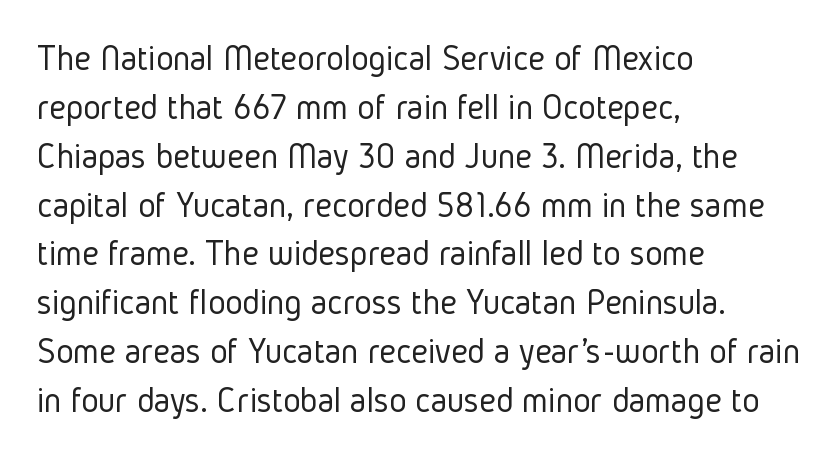
The image shows 37 px light, condensed sans-serif type, upright; set left-aligned, normal line spacing (1.32x), normal letter spacing, not underlined; low stroke contrast and a medium x-height.
